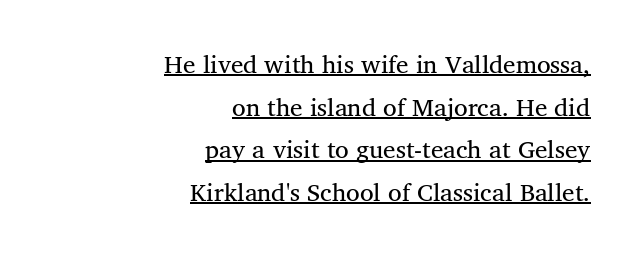
Q: Is the text bold? A: No.
Q: Is the text underlined? A: Yes.
Q: How is the paragraph aligned? A: Right-aligned.
Q: Is the spacing between letters normal or unusually wide? A: Normal.
